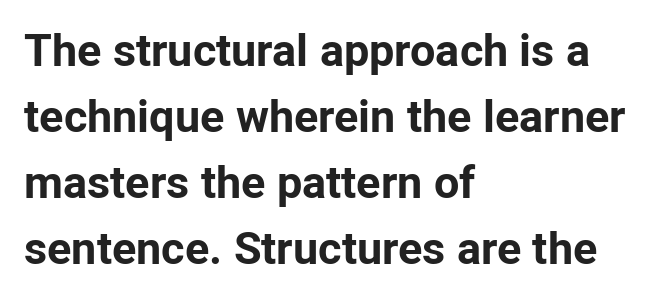
The image shows 45 px bold sans-serif type, upright; set left-aligned, normal line spacing (1.47x), normal letter spacing, not underlined; low stroke contrast and a medium x-height.
